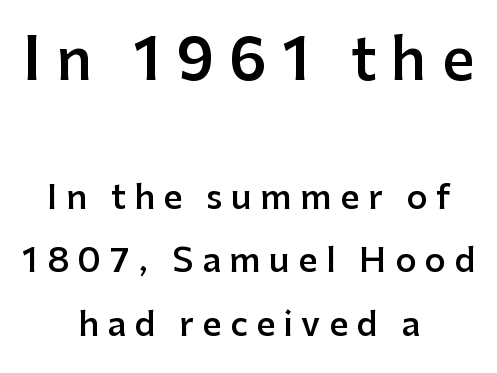
The lettering holds an erect, upright posture throughout. The rendering uses a large line-height, opening up the rows. Varying glyph widths throughout — classic text-font behaviour. Has an underline been added? It has not.
